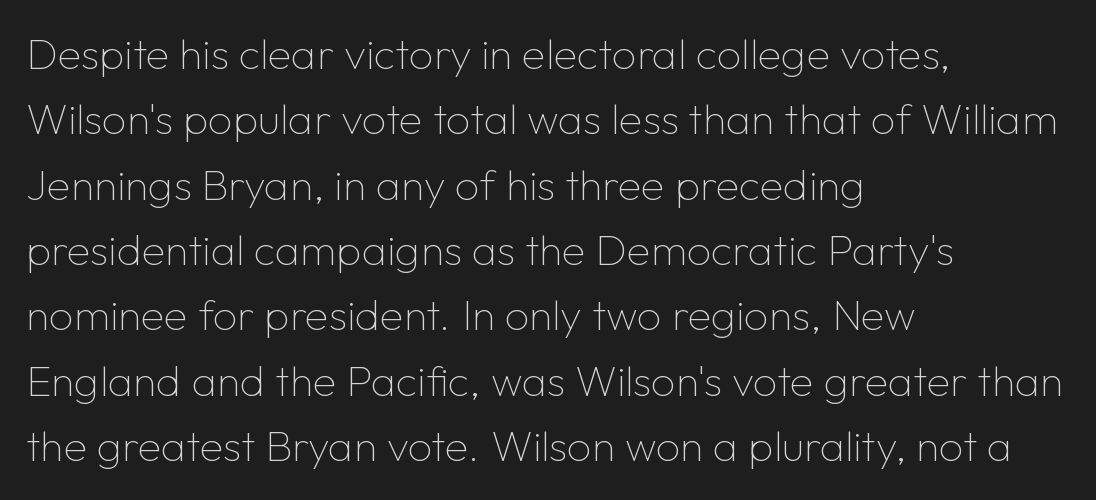
The image shows 43 px thin sans-serif type, upright; set left-aligned, normal line spacing (1.52x), normal letter spacing, not underlined; low stroke contrast and a medium x-height.
